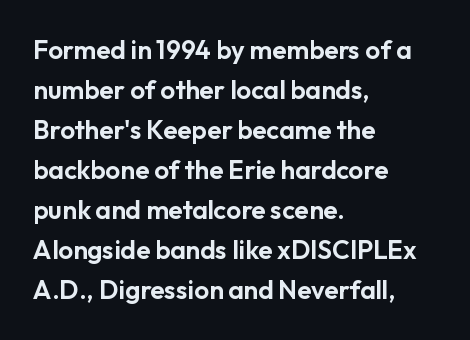
Descender tails drop into unmarked territory. Each word holds together tightly as a unit, with standard inter-letter gaps. Style check: upright. A student would call this left alignment; a typographer would say flush left, rag right. If you measured baseline to baseline, you'd find a middling distance.
